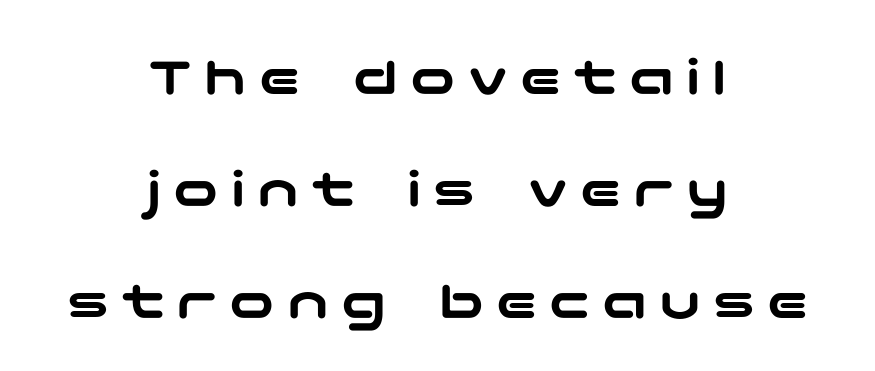
Tracking here is generous; glyphs stand well apart from one another. One glance says open: line gaps are wider than usual. Letterform terminals end flat and unadorned throughout the passage. These lines were composed using upright roman letters. Check the space under the baseline: it is left empty. The lines in this sample share a center point and differ in where they start and stop.
